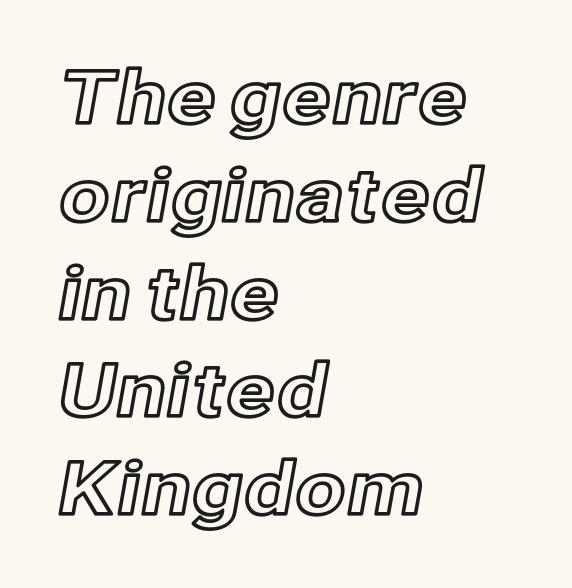
The image shows 73 px text type; set left-aligned, normal line spacing (1.34x), normal letter spacing, not underlined; a medium x-height.
